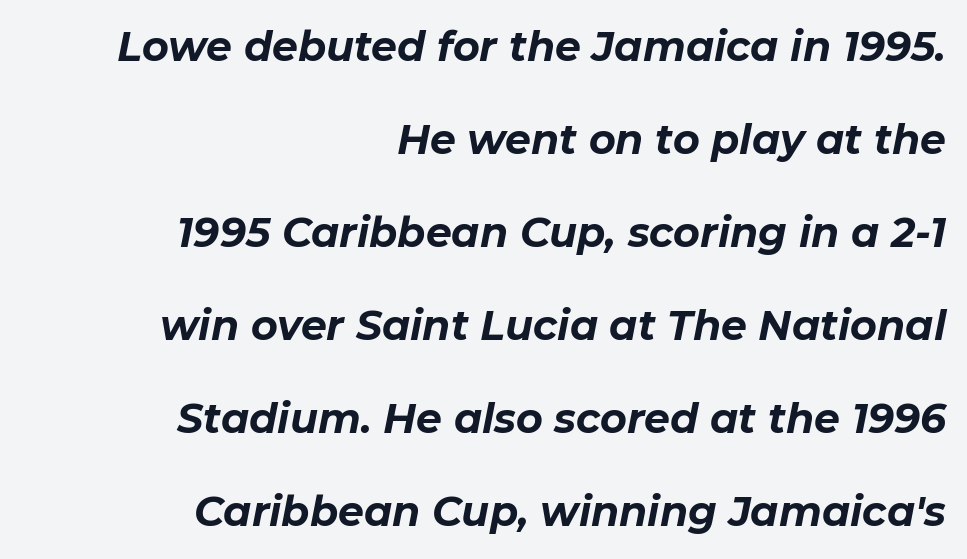
Q: Is the text bold? A: Yes.
Q: Is the text italic (slanted)? A: Yes, it leans right by about 11 degrees.
Q: Is the text underlined? A: No.
Q: How is the paragraph aligned? A: Right-aligned.
Q: Is the spacing between letters normal or unusually wide? A: Normal.
Q: Is the spacing between lines tight, normal or loose? A: Loose.
Q: Width (condensed, normal, or wide)? A: Normal.
Q: Stroke contrast? A: Low.
Q: x-height? A: Medium.
Q: Monospaced? A: No.
